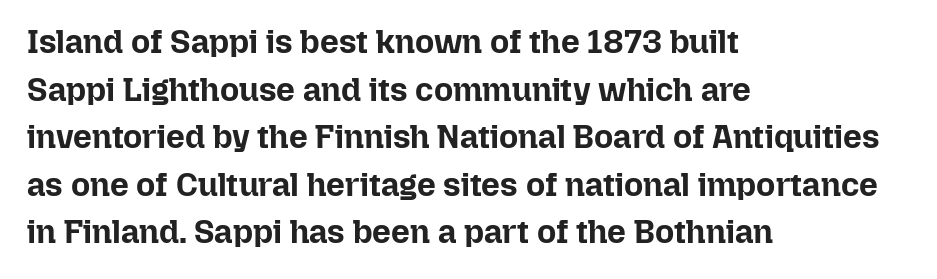
{"italic": "no", "bold": "yes", "weight": "bold", "width": "normal", "stroke_contrast": "low", "x_height": "medium", "monospaced": "no", "underline": "no", "align": "left", "line_spacing": "normal", "line_spacing_ratio": 1.44, "letter_spacing": "normal", "letter_spacing_em": 0.0, "glyph_px": 33}
